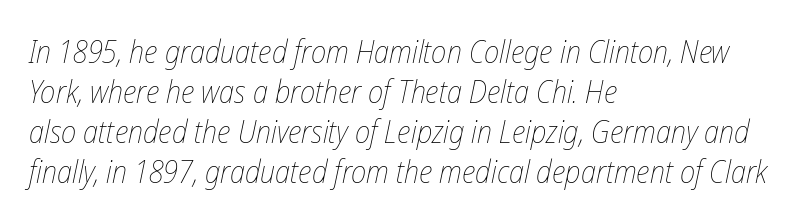
On a weight scale, this lands at 450 or below. Words appear dense and cohesive because spacing is normal. The specimen omits any rule beneath the text block's lines. The setting favours the left margin, as ordinary paragraphs usually do.
